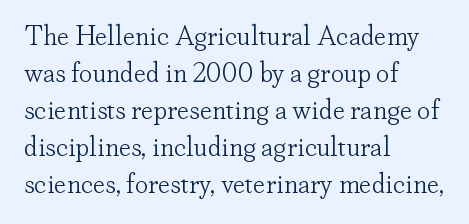
Q: Is the text bold? A: No.
Q: Is the text italic (slanted)? A: No, it is upright.
Q: Is the text underlined? A: No.
Q: How is the paragraph aligned? A: Left-aligned.
Q: Is the spacing between letters normal or unusually wide? A: Normal.
Q: Is the spacing between lines tight, normal or loose? A: Normal.
